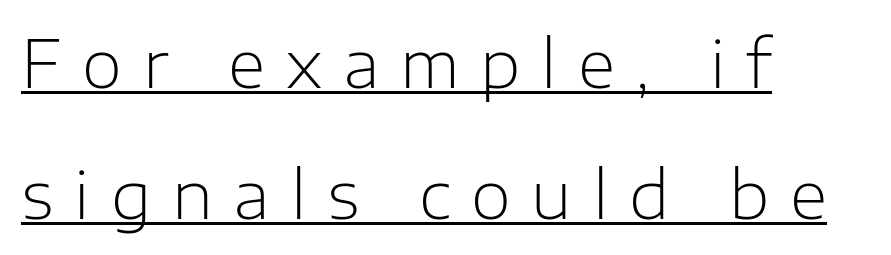
The image shows 65 px light sans-serif type, upright; set left-aligned, loose line spacing (2.01x), unusually wide letter spacing (+0.32 em), underlined; low stroke contrast and a medium x-height.
